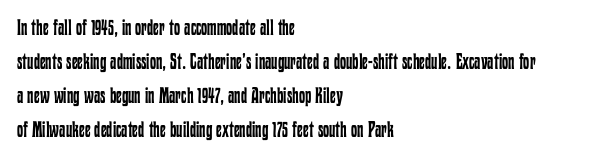
The image shows 22 px text type, upright; set left-aligned, normal line spacing (1.55x), normal letter spacing, not underlined.
